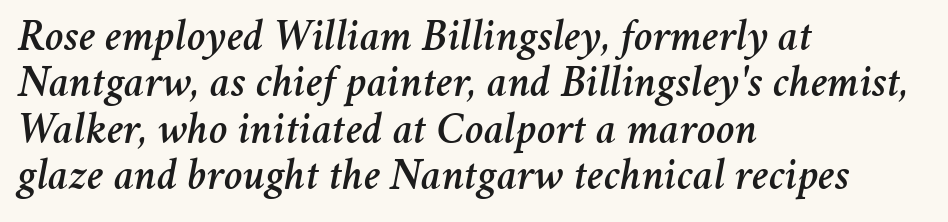
The image shows 45 px text type, italic (leaning right); set left-aligned, tight line spacing (1.03x), normal letter spacing, not underlined; medium stroke contrast and a medium x-height.
